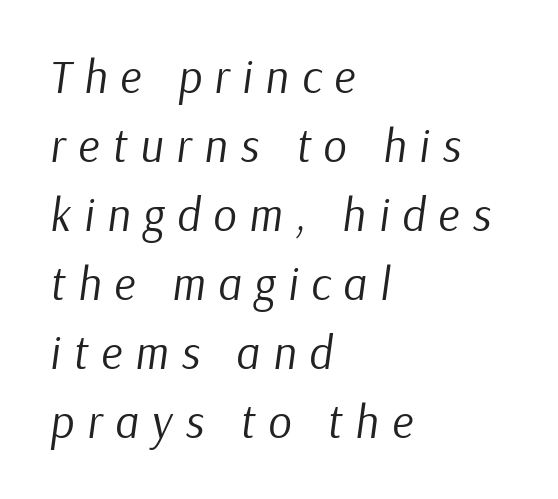
The whole block is typeset with a tilt. Spacing verdict: proportional, widths tailored to each character. The space between consecutive lines is moderate. The face looks like a standard text weight, possibly lighter. Honestly, there is no underline to notice here at all. The rendering anchors every line to the left-hand side.
